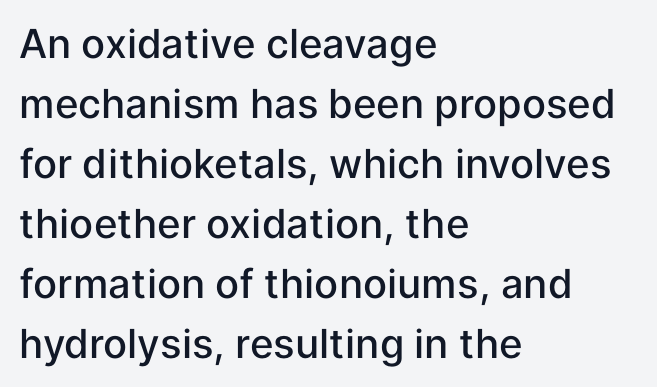
Each letter keeps its own natural width here, so spacing adapts to shape. These lines stack with their left ends in a neat column. Font category for this specimen: sans-serif. On the weight axis this lands at semibold, roughly 600.
